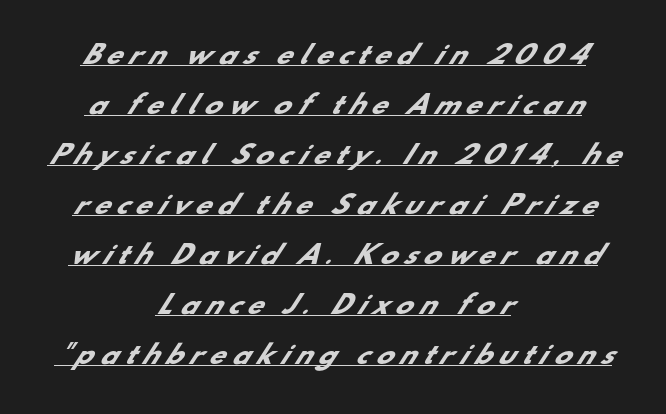
{"bold": "yes", "underline": "yes", "align": "center", "line_spacing": "loose", "line_spacing_ratio": 2.0, "letter_spacing": "wide", "letter_spacing_em": 0.28, "glyph_px": 25}
